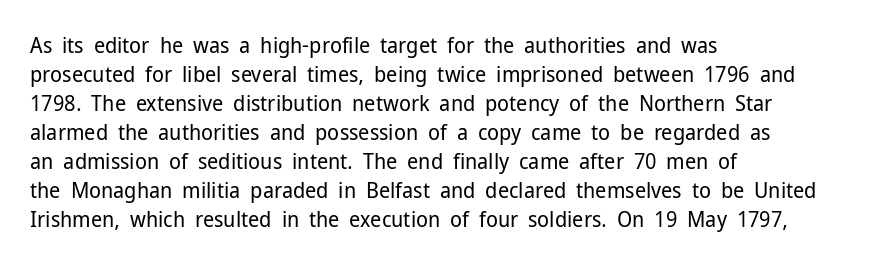
Tall strokes in this sample are plumb rather than angled. The passage shown has conventional tracking throughout. Every row of glyphs begins at an identical x-position on the left. A normal amount of white space separates one row of letters from the next. Type without underlining.
